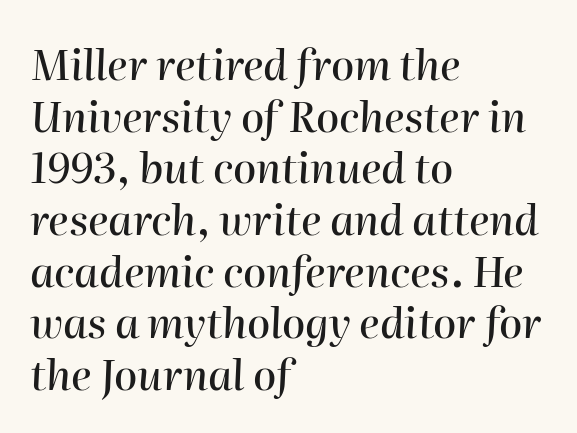
Horizontally, the lines are justified to the leading edge only. The specimen omits any rule beneath the text block's lines. Looking at the ascenders, they clearly lean. Inter-character spacing is left at the font's built-in metrics. Here the designer chose a conventional face with non-uniform glyph widths.
